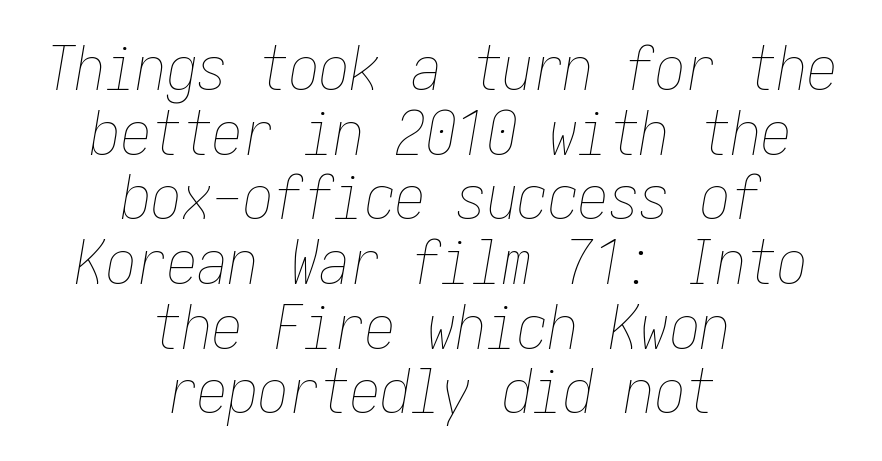
{"italic": "yes", "lean": "right", "slant_degrees": 10, "bold": "no", "weight": "thin", "width": "condensed", "stroke_contrast": "low", "x_height": "medium", "underline": "no", "align": "center", "line_spacing": "tight", "line_spacing_ratio": 1.06, "letter_spacing": "normal", "letter_spacing_em": 0.0, "glyph_px": 61}
